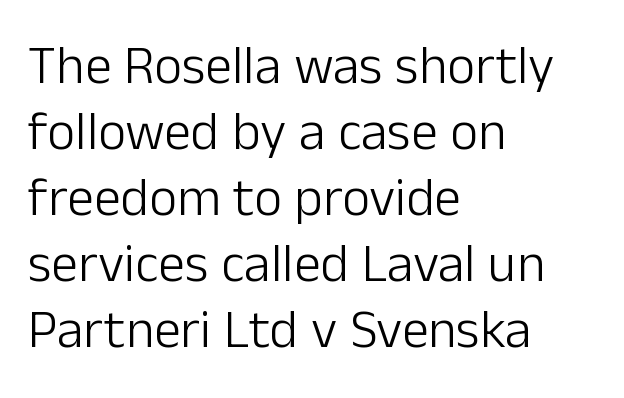
{"serif": "no", "italic": "no", "bold": "no", "weight": "light", "width": "normal", "stroke_contrast": "low", "x_height": "medium", "monospaced": "no", "underline": "no", "align": "left", "line_spacing_ratio": 1.22, "letter_spacing": "normal", "letter_spacing_em": 0.0, "glyph_px": 54}
